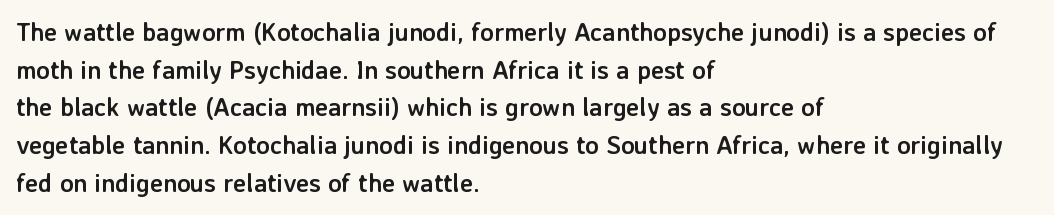
Q: Is the text bold? A: Yes.
Q: Is the text italic (slanted)? A: No, it is upright.
Q: Is the text underlined? A: No.
Q: How is the paragraph aligned? A: Left-aligned.
Q: Is the spacing between letters normal or unusually wide? A: Normal.
Q: Is the spacing between lines tight, normal or loose? A: Normal.
